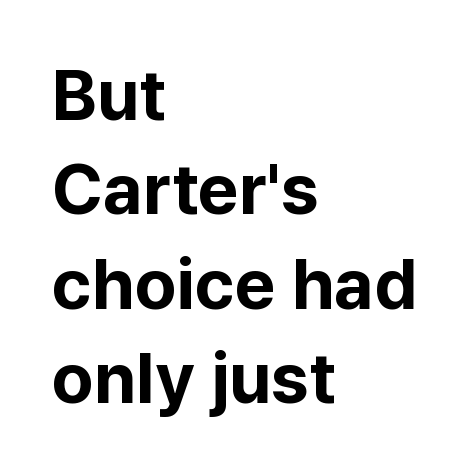
Q: Is the text bold? A: Yes.
Q: Is the text italic (slanted)? A: No, it is upright.
Q: Is the typeface a serif or a sans-serif typeface? A: Sans-serif.
Q: Is the text underlined? A: No.
Q: How is the paragraph aligned? A: Left-aligned.
Q: Is the spacing between letters normal or unusually wide? A: Normal.
Q: Is the spacing between lines tight, normal or loose? A: Normal.
Q: Width (condensed, normal, or wide)? A: Normal.
Q: Stroke contrast? A: Low.
Q: x-height? A: Medium.
Q: Monospaced? A: No.
